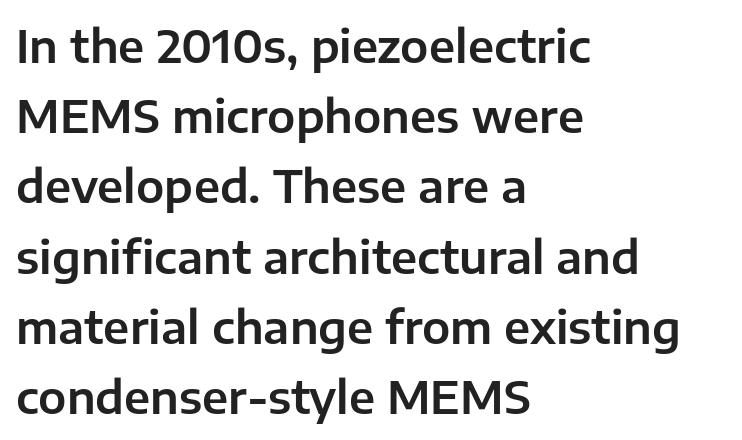
The foot of each line stays bare and open. Alignment: flush left. I'd call this a sans setting — the letters go barefoot. Here the designer chose a conventional face with non-uniform glyph widths.
